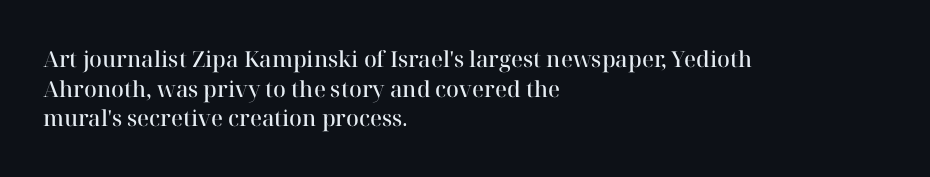
Q: Is the text bold? A: Semi-bold.
Q: Is the text italic (slanted)? A: No, it is upright.
Q: Is the text underlined? A: No.
Q: How is the paragraph aligned? A: Left-aligned.
Q: Is the spacing between letters normal or unusually wide? A: Normal.
Q: Is the spacing between lines tight, normal or loose? A: Normal.
